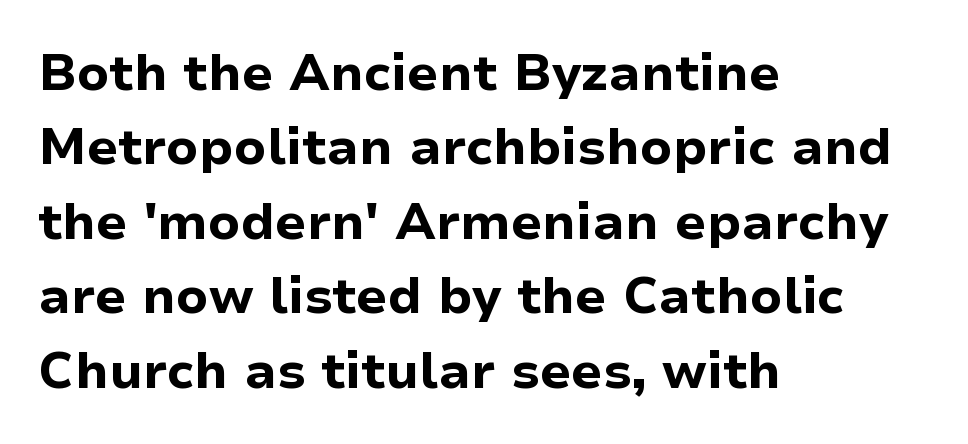
What stands out about the letter spacing? Nothing — it is the standard amount. This sample has the flowing, uneven cadence of proportional lettering. Notice how descenders clear the ascenders below comfortably — that's standard leading. Typeset ragged right — the left edge is the straight one. Anything drawn beneath the words? Only blank space. The letters stand upright; this is a roman face.
